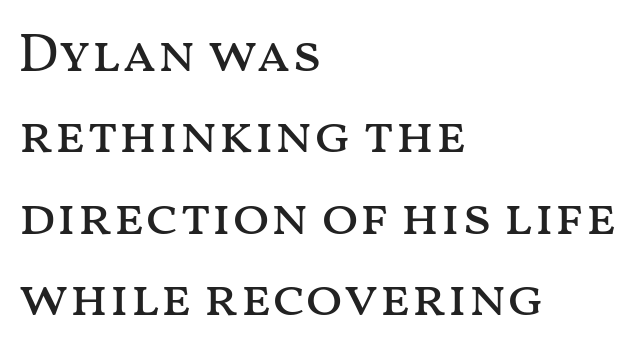
{"italic": "no", "bold": "no", "weight": "regular", "width": "wide", "stroke_contrast": "medium", "x_height": "medium", "monospaced": "no", "underline": "no", "align": "left", "line_spacing": "normal", "line_spacing_ratio": 1.48, "letter_spacing": "normal", "letter_spacing_em": 0.0, "glyph_px": 55}
